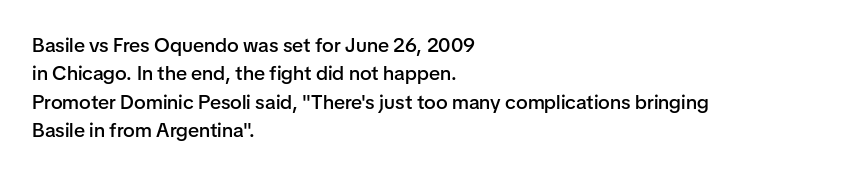
Q: Is the text bold? A: Semi-bold.
Q: Is the text italic (slanted)? A: No, it is upright.
Q: Is the text underlined? A: No.
Q: How is the paragraph aligned? A: Left-aligned.
Q: Is the spacing between letters normal or unusually wide? A: Normal.
Q: Is the spacing between lines tight, normal or loose? A: Normal.
